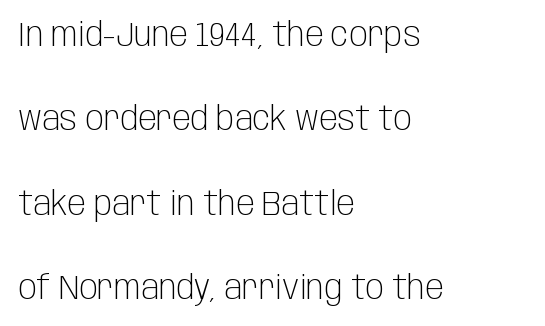
Is the block centered? No — it sits flush against the left margin. Is the letter spacing exaggerated? No — it looks like the ordinary default. You can tell it's not italic because the verticals are truly vertical. The strokes carry an ordinary text weight at most.
